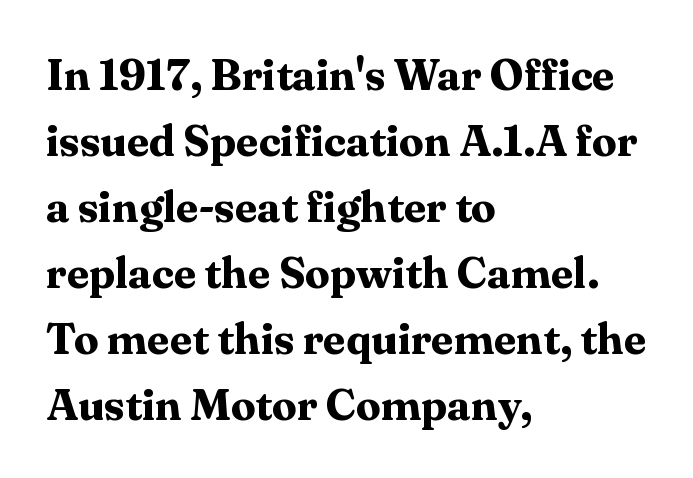
The image shows 44 px bold serif type, upright; set left-aligned, normal line spacing (1.5x), normal letter spacing, not underlined; medium stroke contrast and a medium x-height.
